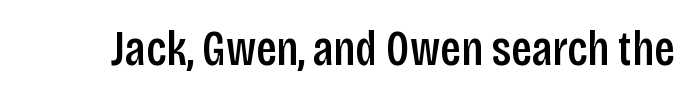
Q: Is the text italic (slanted)? A: No, it is upright.
Q: Is the typeface a serif or a sans-serif typeface? A: Sans-serif.
Q: Is the text underlined? A: No.
Q: Is the spacing between letters normal or unusually wide? A: Normal.
Q: Width (condensed, normal, or wide)? A: Condensed.
Q: Stroke contrast? A: Low.
Q: x-height? A: Large.
Q: Monospaced? A: No.
